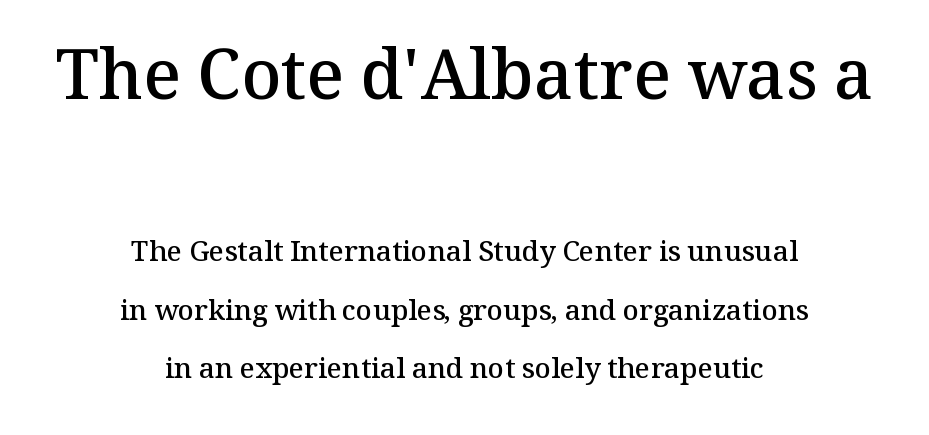
{"serif": "yes", "italic": "no", "bold": "semi", "weight": "semibold", "width": "normal", "stroke_contrast": "medium", "x_height": "medium", "monospaced": "no", "underline": "no", "align": "center", "line_spacing": "loose", "line_spacing_ratio": 2.09, "letter_spacing": "normal", "letter_spacing_em": 0.0, "larger_block": "first", "size_ratio": 2.46, "glyph_px": 69}
